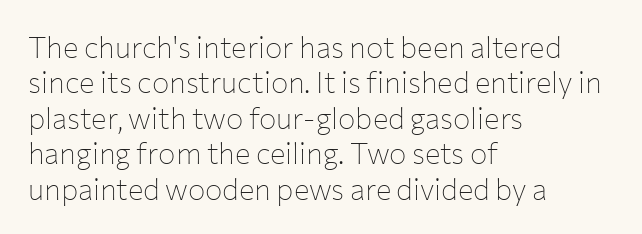
Typographically, this falls in the sans-serif category. The strokes are not fattened; the text isn't bold. The lettering holds an erect, upright posture throughout. The gaps between neighbouring characters are ordinary and unremarkable. Letters rest on an invisible, unmarked baseline. The rag falls on the right side of this text block.
